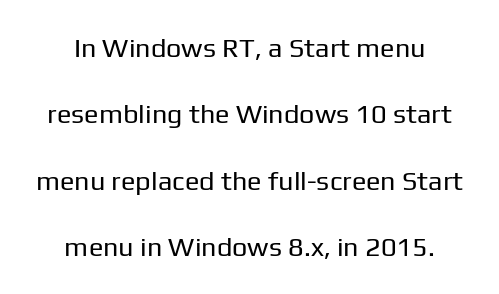
Q: Is the text bold? A: No.
Q: Is the text italic (slanted)? A: No, it is upright.
Q: Is the text underlined? A: No.
Q: How is the paragraph aligned? A: Centered.
Q: Is the spacing between letters normal or unusually wide? A: Normal.
Q: Is the spacing between lines tight, normal or loose? A: Loose.
